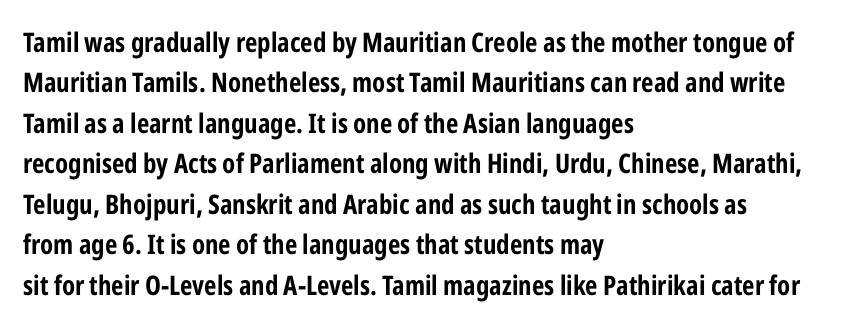
{"italic": "no", "bold": "yes", "underline": "no", "align": "left", "line_spacing": "normal", "line_spacing_ratio": 1.5, "letter_spacing": "normal", "letter_spacing_em": 0.0, "glyph_px": 27}
